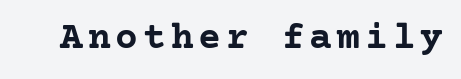
{"serif": "yes", "italic": "no", "bold": "yes", "weight": "semibold", "width": "normal", "stroke_contrast": "low", "x_height": "medium", "underline": "no", "glyph_px": 38}
